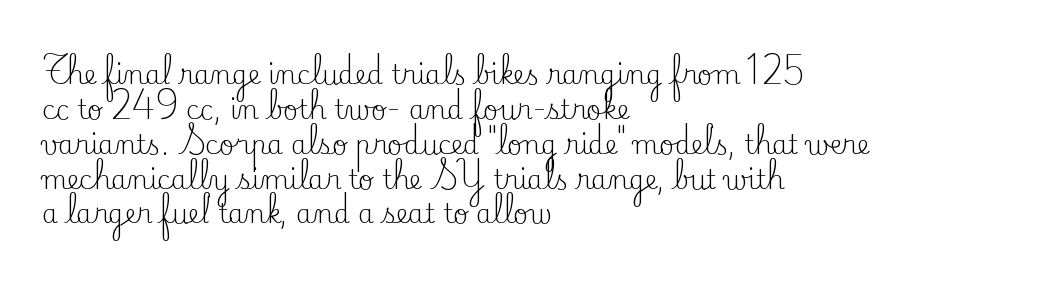
Q: Is the text bold? A: No.
Q: Is the text italic (slanted)? A: No, it is upright.
Q: Is the text underlined? A: No.
Q: How is the paragraph aligned? A: Left-aligned.
Q: Is the spacing between letters normal or unusually wide? A: Normal.
Q: Is the spacing between lines tight, normal or loose? A: Normal.
